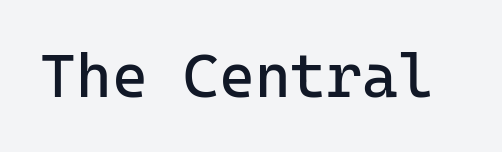
{"serif": "no", "italic": "no", "bold": "no", "weight": "regular", "width": "normal", "stroke_contrast": "low", "x_height": "medium", "monospaced": "yes", "underline": "no", "letter_spacing": "normal", "letter_spacing_em": 0.0, "glyph_px": 61}
